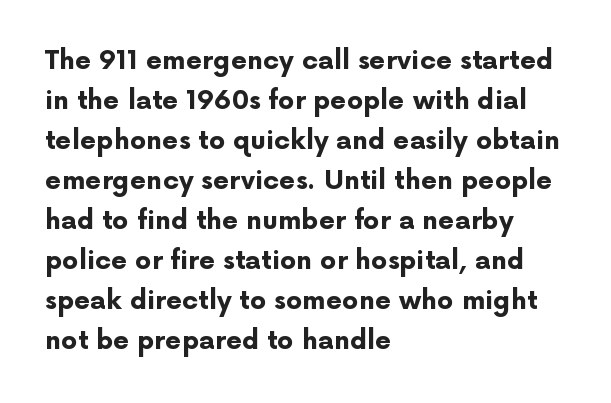
Q: Is the text bold? A: Yes.
Q: Is the text italic (slanted)? A: No, it is upright.
Q: Is the text underlined? A: No.
Q: How is the paragraph aligned? A: Left-aligned.
Q: Is the spacing between letters normal or unusually wide? A: Normal.
Q: Is the spacing between lines tight, normal or loose? A: Normal.
